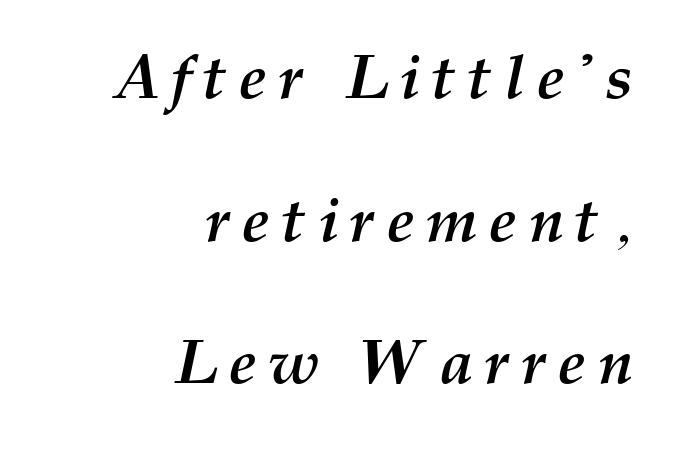
{"italic": "yes", "lean": "right", "slant_degrees": 12, "bold": "yes", "weight": "semibold", "width": "normal", "stroke_contrast": "medium", "x_height": "medium", "monospaced": "no", "underline": "no", "align": "right", "line_spacing": "loose", "line_spacing_ratio": 2.3, "glyph_px": 62}
